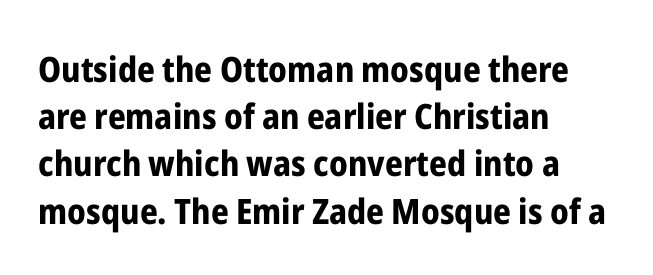
{"serif": "no", "italic": "no", "bold": "yes", "weight": "bold", "width": "condensed", "stroke_contrast": "low", "x_height": "medium", "monospaced": "no", "underline": "no", "align": "left", "line_spacing": "normal", "line_spacing_ratio": 1.35, "letter_spacing": "normal", "letter_spacing_em": 0.0, "glyph_px": 35}
